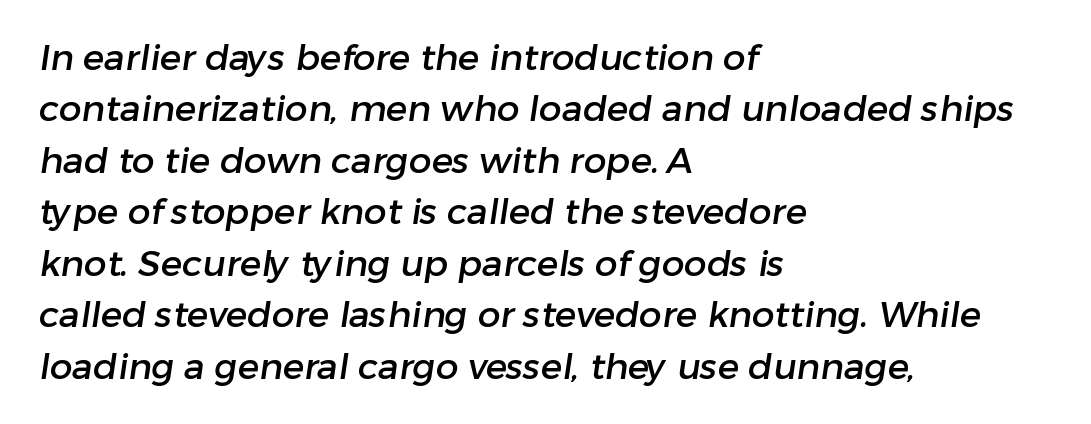
The image shows 36 px sans-serif type; set left-aligned, normal line spacing (1.43x), normal letter spacing, not underlined; low stroke contrast and a medium x-height.
